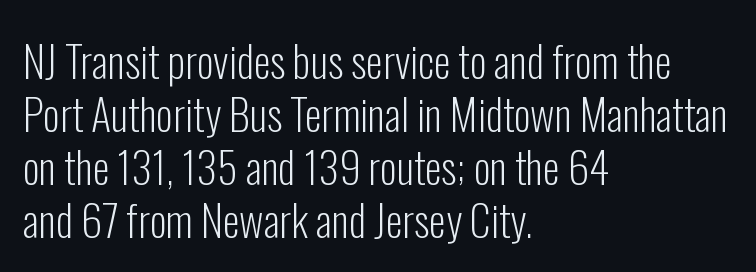
The image shows 43 px light, condensed sans-serif type, upright; set left-aligned, line spacing 1.23x, normal letter spacing, not underlined; low stroke contrast and a medium x-height.
